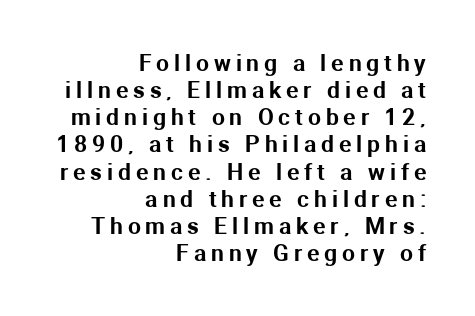
Check the space under the baseline: it is left empty. The horizontal fit of the characters is loose and conspicuously gappy. Line endings align vertically; line beginnings do not. The letters stand straight up with perfectly vertical stems.
